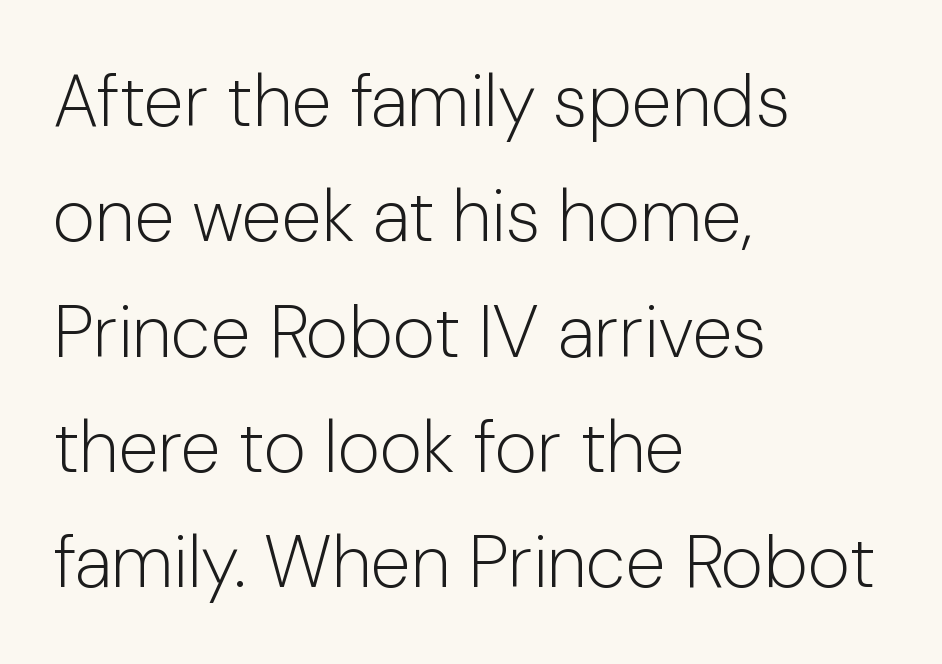
The image shows 73 px light sans-serif type, upright; set left-aligned, normal line spacing (1.58x), normal letter spacing, not underlined; low stroke contrast and a medium x-height.
